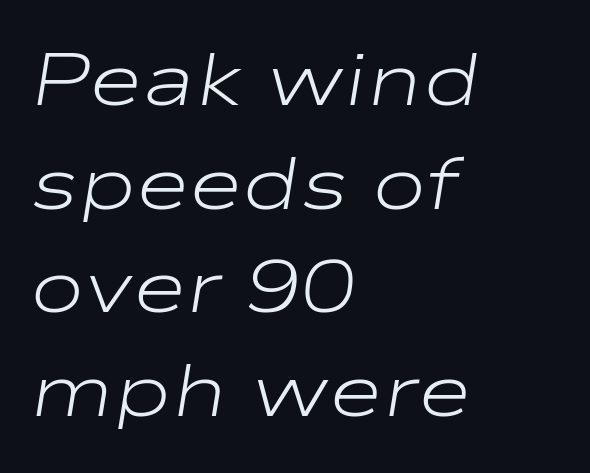
Q: Is the text bold? A: No.
Q: Is the text italic (slanted)? A: Yes, it leans right by about 9 degrees.
Q: Is the text underlined? A: No.
Q: How is the paragraph aligned? A: Left-aligned.
Q: Is the spacing between letters normal or unusually wide? A: Normal.
Q: Is the spacing between lines tight, normal or loose? A: Normal.
Q: Width (condensed, normal, or wide)? A: Wide.
Q: Stroke contrast? A: Low.
Q: x-height? A: Medium.
Q: Monospaced? A: No.
